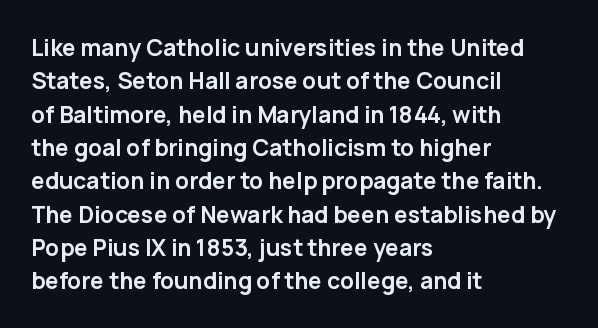
Every letter is thick-stroked: bold, no question. The space directly below the letters is spotless. How would I describe the line gaps? Plain and ordinary. A classic flush-left, rag-right setting is used for this passage. The specimen reads as upright at a glance.
